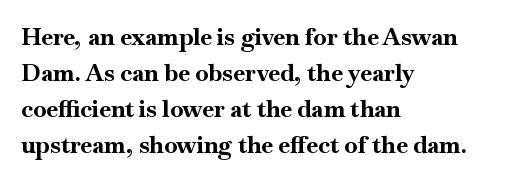
{"italic": "no", "bold": "yes", "underline": "no", "align": "left", "line_spacing": "normal", "line_spacing_ratio": 1.5, "letter_spacing": "normal", "letter_spacing_em": 0.0, "glyph_px": 24}
